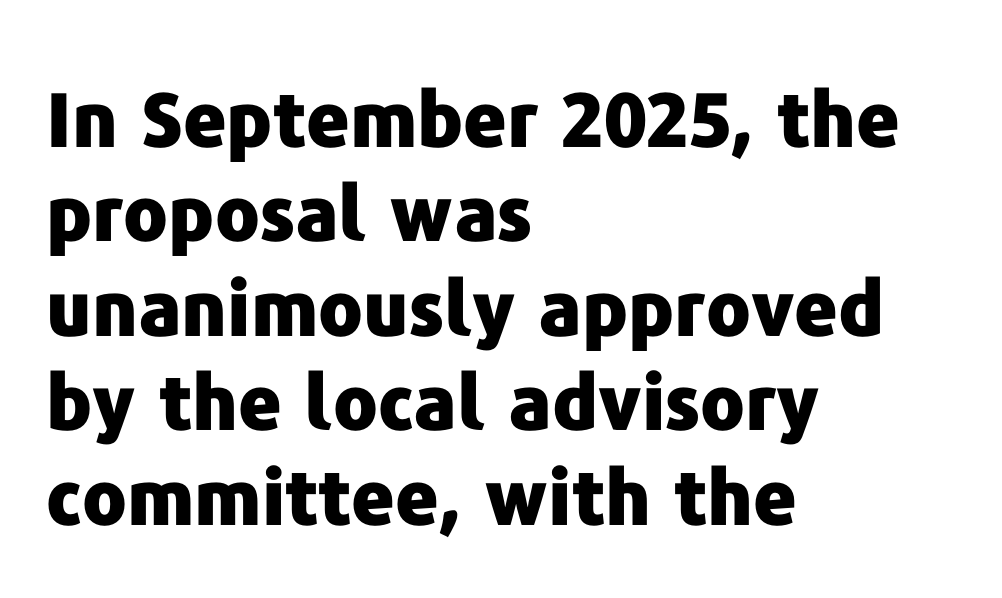
Q: Is the text bold? A: Yes.
Q: Is the text italic (slanted)? A: No, it is upright.
Q: Is the typeface a serif or a sans-serif typeface? A: Sans-serif.
Q: Is the text underlined? A: No.
Q: How is the paragraph aligned? A: Left-aligned.
Q: Is the spacing between letters normal or unusually wide? A: Normal.
Q: Is the spacing between lines tight, normal or loose? A: Normal.
Q: Width (condensed, normal, or wide)? A: Normal.
Q: Stroke contrast? A: Low.
Q: x-height? A: Medium.
Q: Monospaced? A: No.
